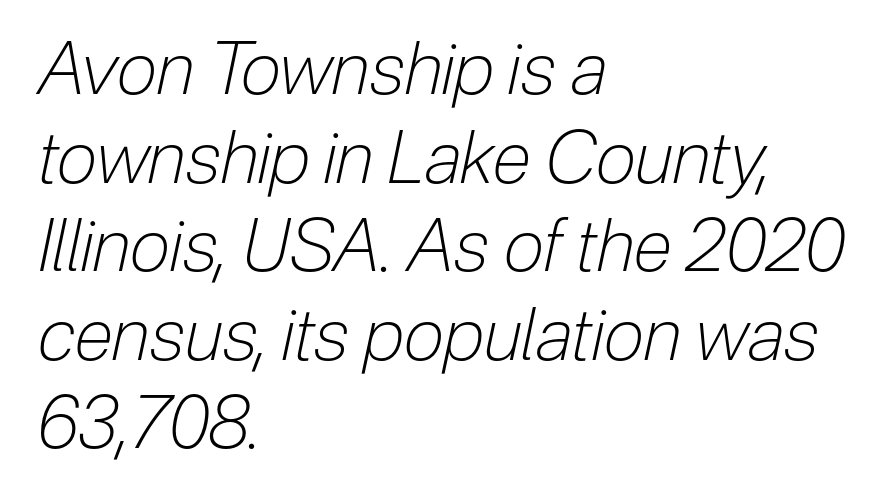
The image shows 72 px light, condensed type, italic (leaning right); set left-aligned, line spacing 1.23x, normal letter spacing, not underlined; low stroke contrast and a medium x-height.
